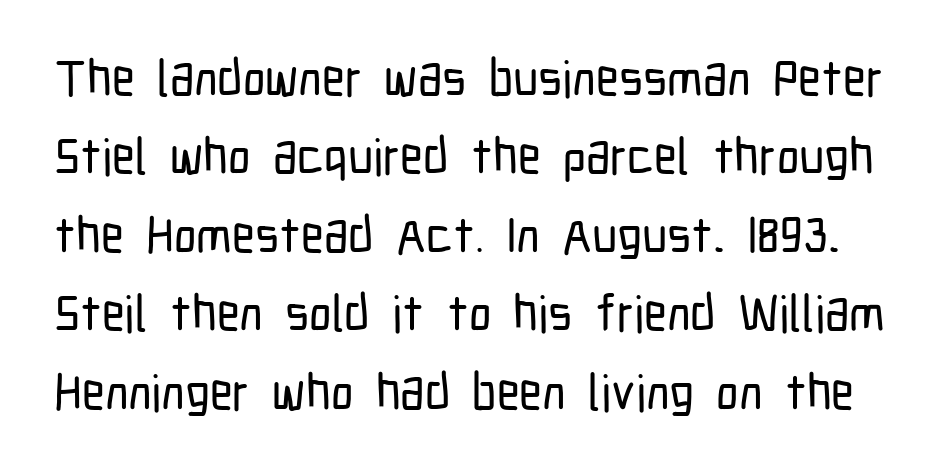
{"serif": "no", "italic": "no", "width": "condensed", "stroke_contrast": "low", "x_height": "medium", "monospaced": "no", "underline": "no", "line_spacing": "normal", "line_spacing_ratio": 1.57, "letter_spacing": "normal", "letter_spacing_em": 0.0, "glyph_px": 50}
